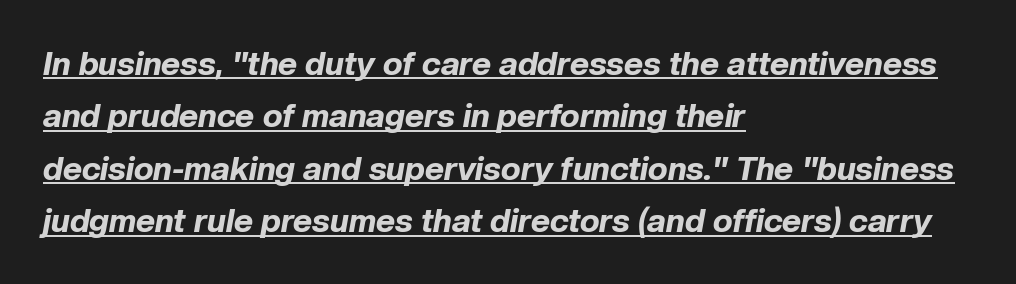
The image shows 33 px bold type, italic (leaning right); set left-aligned, normal line spacing (1.59x), normal letter spacing, underlined; low stroke contrast and a medium x-height.
